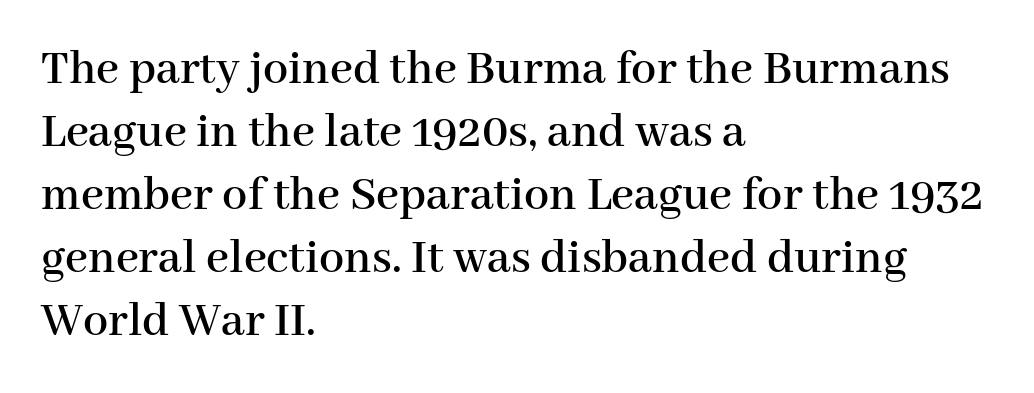
Q: Is the text italic (slanted)? A: No, it is upright.
Q: Is the typeface a serif or a sans-serif typeface? A: Serif.
Q: Is the text underlined? A: No.
Q: How is the paragraph aligned? A: Left-aligned.
Q: Is the spacing between letters normal or unusually wide? A: Normal.
Q: Is the spacing between lines tight, normal or loose? A: Normal.
Q: Width (condensed, normal, or wide)? A: Normal.
Q: Stroke contrast? A: High.
Q: x-height? A: Medium.
Q: Monospaced? A: No.
